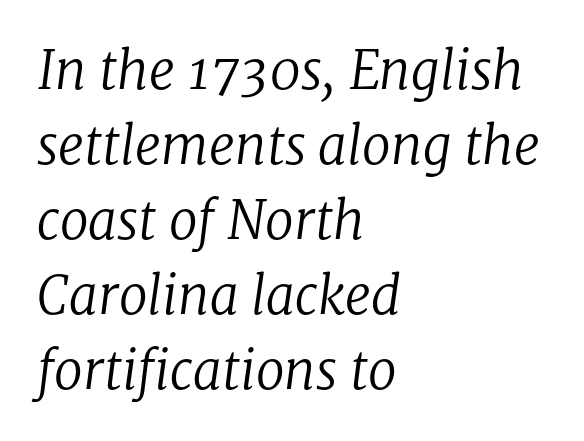
A typesetter would call this proportional, since set widths differ per character. Leftover space on each line is placed entirely after the last word. Stroke thickness stays within the range of a standard reading face or lighter. Regarding serifs, this sample has them. How are the letters spaced? Ordinarily, with no added tracking.
